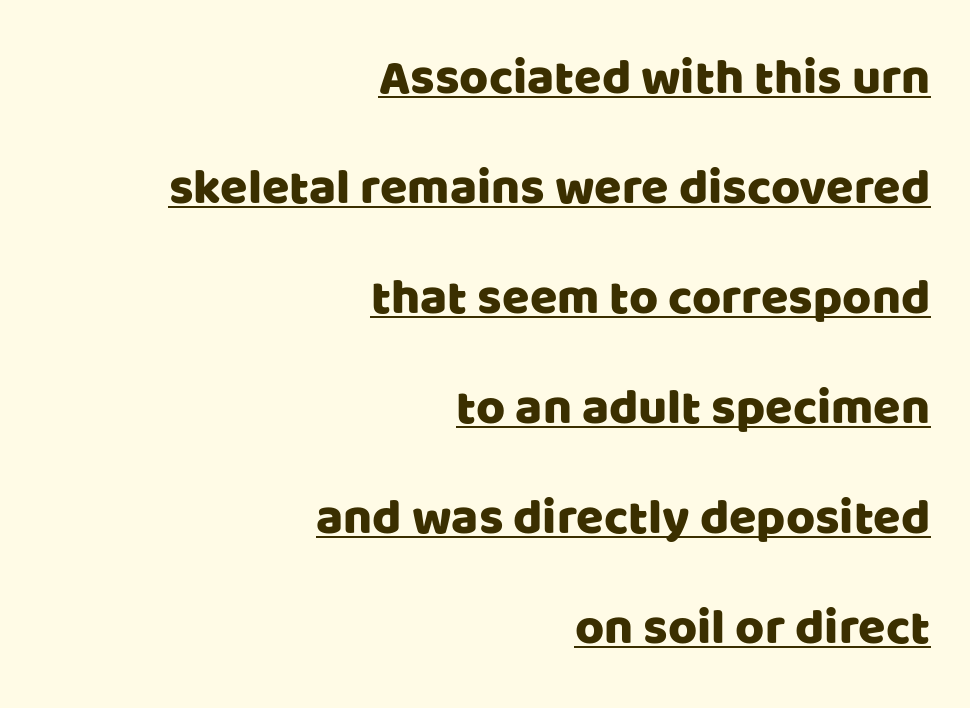
{"serif": "no", "italic": "no", "width": "normal", "stroke_contrast": "low", "x_height": "large", "monospaced": "no", "underline": "yes", "align": "right", "line_spacing": "loose", "line_spacing_ratio": 2.2, "letter_spacing": "normal", "letter_spacing_em": 0.0, "glyph_px": 50}
